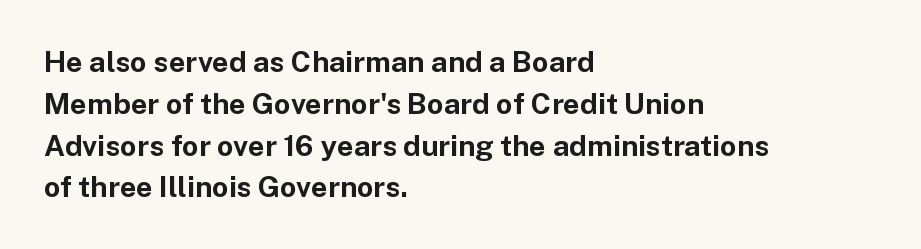
How would I describe the line gaps? Plain and ordinary. These lines are set flush left with a ragged right edge. A clean baseline with only descenders dipping below it. Every letter is thick-stroked: bold, no question.
